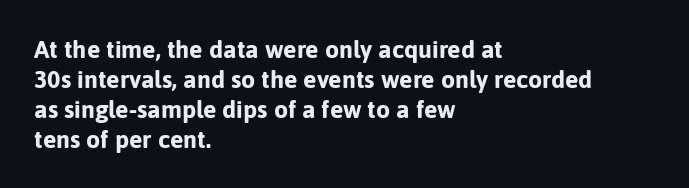
Q: Is the text bold? A: Yes.
Q: Is the text italic (slanted)? A: No, it is upright.
Q: Is the text underlined? A: No.
Q: How is the paragraph aligned? A: Left-aligned.
Q: Is the spacing between letters normal or unusually wide? A: Normal.
